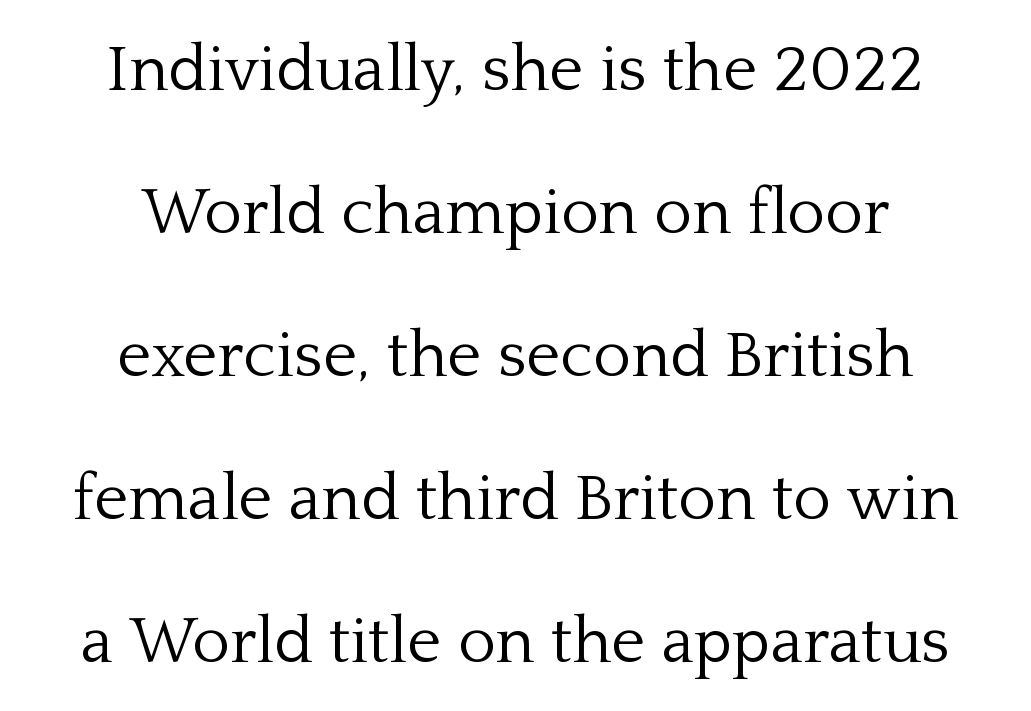
The face used here is seriffed, in the tradition of book romans. You could fit nearly another row in the gap between these rows. Descenders are the only things crossing below the line. The font's upright variant was chosen for this text.
